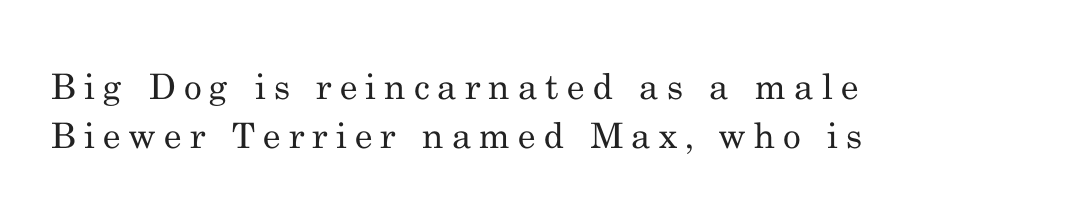
{"serif": "yes", "italic": "no", "bold": "no", "weight": "regular", "width": "normal", "stroke_contrast": "medium", "x_height": "small", "monospaced": "no", "underline": "no", "align": "left", "line_spacing": "normal", "line_spacing_ratio": 1.41, "letter_spacing": "wide", "letter_spacing_em": 0.23, "glyph_px": 35}
